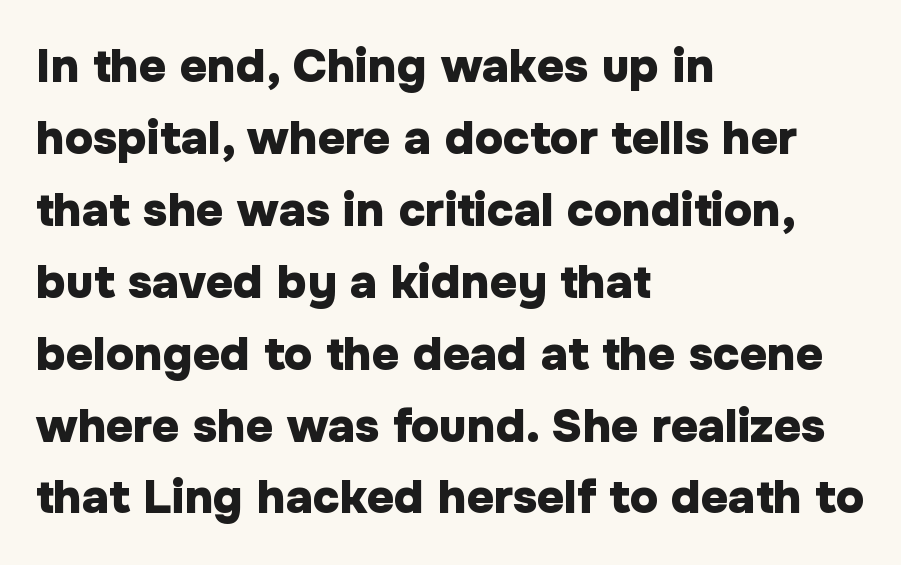
Q: Is the text bold? A: Yes.
Q: Is the text italic (slanted)? A: No, it is upright.
Q: Is the typeface a serif or a sans-serif typeface? A: Sans-serif.
Q: Is the text underlined? A: No.
Q: How is the paragraph aligned? A: Left-aligned.
Q: Is the spacing between letters normal or unusually wide? A: Normal.
Q: Is the spacing between lines tight, normal or loose? A: Normal.
Q: Width (condensed, normal, or wide)? A: Normal.
Q: Stroke contrast? A: Low.
Q: x-height? A: Medium.
Q: Monospaced? A: No.
